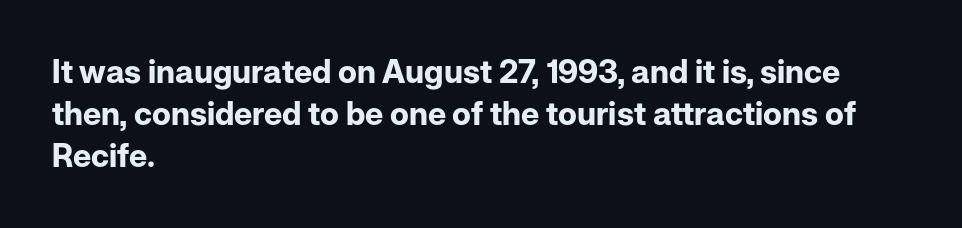
{"serif": "no", "italic": "no", "bold": "yes", "weight": "bold", "width": "normal", "stroke_contrast": "low", "x_height": "medium", "monospaced": "no", "underline": "no", "align": "left", "line_spacing": "normal", "line_spacing_ratio": 1.32, "letter_spacing": "normal", "letter_spacing_em": 0.0, "glyph_px": 32}
